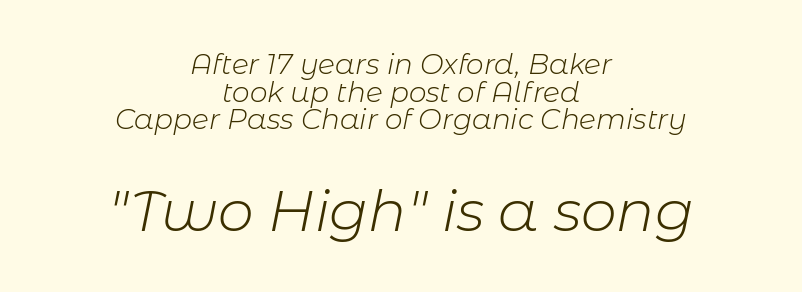
Q: Is the text bold? A: No.
Q: Is the text italic (slanted)? A: Yes, it leans right by about 11 degrees.
Q: Is the text underlined? A: No.
Q: How is the paragraph aligned? A: Centered.
Q: Is the spacing between letters normal or unusually wide? A: Normal.
Q: Is the spacing between lines tight, normal or loose? A: Tight.
Q: Which block of text is set in a larger size, the first (top) or the second (bottom)? A: The second (bottom) one.
Q: Width (condensed, normal, or wide)? A: Normal.
Q: Stroke contrast? A: Low.
Q: x-height? A: Medium.
Q: Monospaced? A: No.
